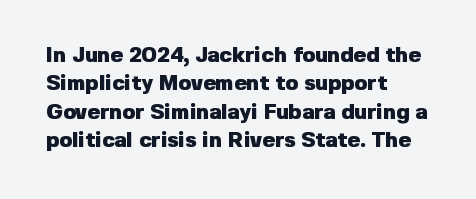
The image shows 21 px bold type, upright; set left-aligned, normal line spacing (1.35x), normal letter spacing, not underlined.
